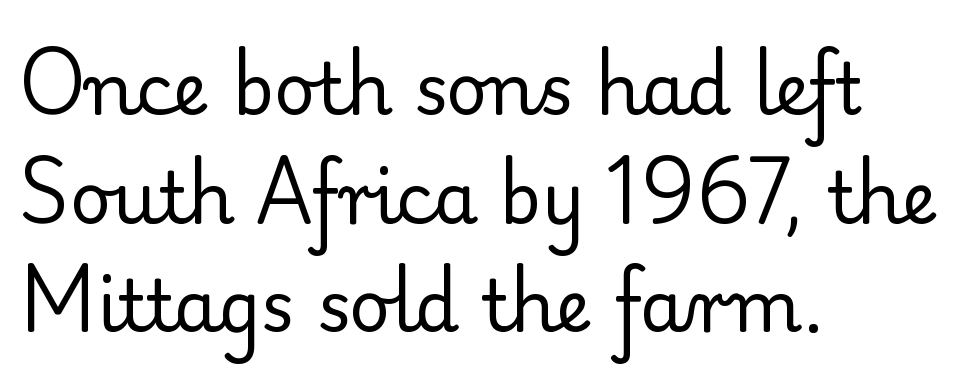
Q: Is the text bold? A: No.
Q: Is the text italic (slanted)? A: No, it is upright.
Q: Is the typeface a serif or a sans-serif typeface? A: Serif.
Q: Is the text underlined? A: No.
Q: How is the paragraph aligned? A: Left-aligned.
Q: Is the spacing between letters normal or unusually wide? A: Normal.
Q: Is the spacing between lines tight, normal or loose? A: Normal.
Q: Width (condensed, normal, or wide)? A: Normal.
Q: Stroke contrast? A: Low.
Q: x-height? A: Small.
Q: Monospaced? A: No.
